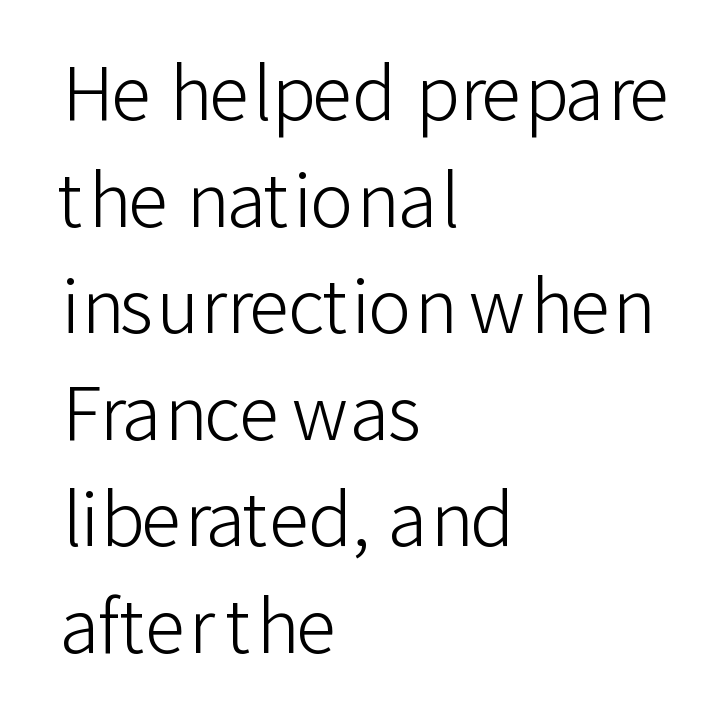
Honestly, the row spacing looks completely unremarkable. Here the designer chose a conventional face with non-uniform glyph widths. The space beneath each line is pristine and unruled. Characters follow at the spacing the type designer built in. Italic: no, the glyphs are upright roman.
